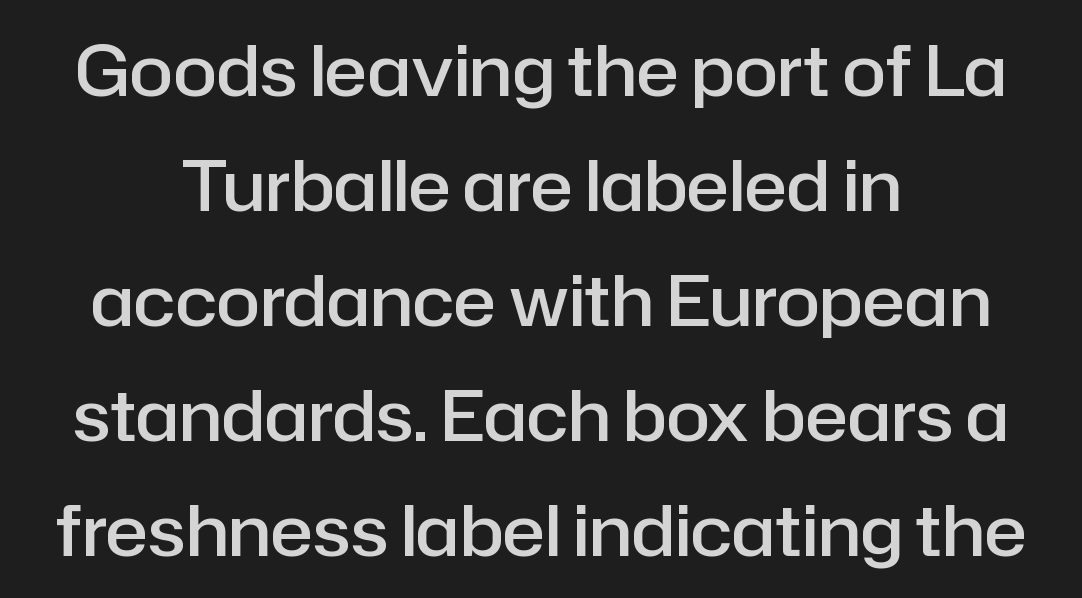
{"serif": "no", "italic": "no", "bold": "semi", "weight": "semibold", "width": "normal", "stroke_contrast": "low", "x_height": "medium", "monospaced": "no", "underline": "no", "align": "center", "line_spacing": "normal", "line_spacing_ratio": 1.62, "letter_spacing": "normal", "letter_spacing_em": 0.0, "glyph_px": 71}
